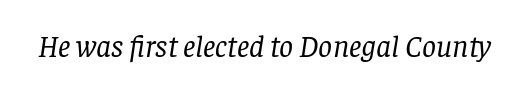
Q: Is the text bold? A: No.
Q: Is the text italic (slanted)? A: Yes, it leans right by about 8 degrees.
Q: Is the typeface a serif or a sans-serif typeface? A: Serif.
Q: Is the text underlined? A: No.
Q: Is the spacing between letters normal or unusually wide? A: Normal.
Q: Width (condensed, normal, or wide)? A: Normal.
Q: Stroke contrast? A: Low.
Q: x-height? A: Large.
Q: Monospaced? A: No.
